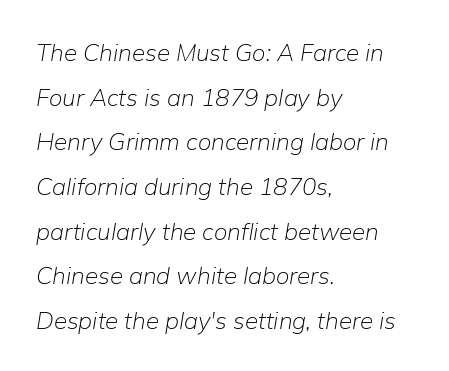
In terms of posture, this sample is oblique. Between one letter and the next there's only the usual sliver of space. Descender tails drop into unmarked territory. Short and long lines alike share a common starting point at left. The letters look calm and open, with moderate or lighter stems.
